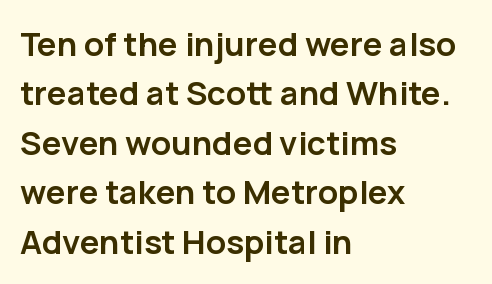
The image shows 33 px semibold sans-serif type, upright; set left-aligned, normal line spacing (1.5x), normal letter spacing, not underlined; low stroke contrast and a medium x-height.
